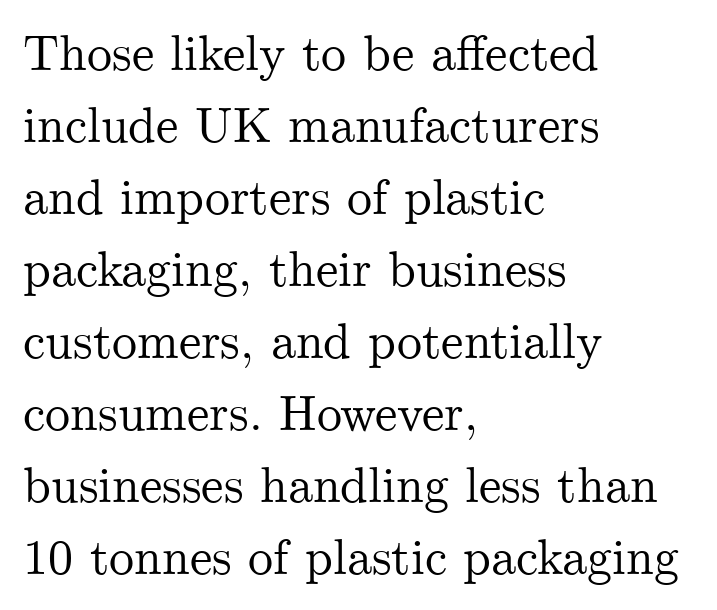
The letters sit at their default tracking, neither squeezed nor spread. Yep, those are serifs on the letters. These lines are rendered in a variable-pitch font. The specimen reads as upright at a glance. Typeset ragged right — the left edge is the straight one. Only glyphs here, with clear space below each row.
